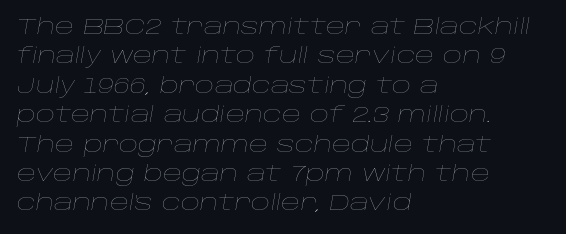
No extra tracking has been applied to these lines. These lines were composed using italics. Weight: regular or lighter. Honestly, there is no underline to notice here at all. The passage is arranged the way most books set body copy — flush left. This block has exactly the height ordinary leading produces.
